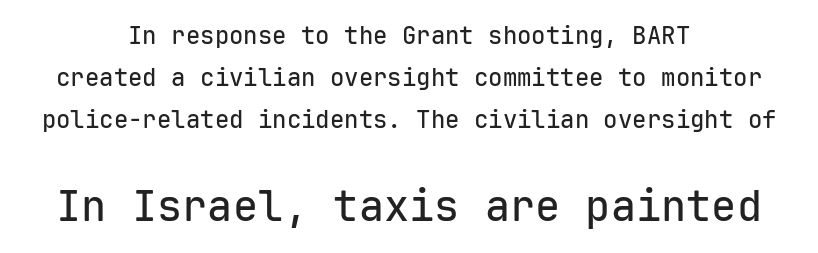
{"serif": "no", "italic": "no", "width": "normal", "stroke_contrast": "low", "x_height": "medium", "monospaced": "yes", "underline": "no", "align": "center", "line_spacing_ratio": 1.74, "letter_spacing": "normal", "letter_spacing_em": 0.0, "larger_block": "second", "size_ratio": 1.75, "glyph_px": 42}
